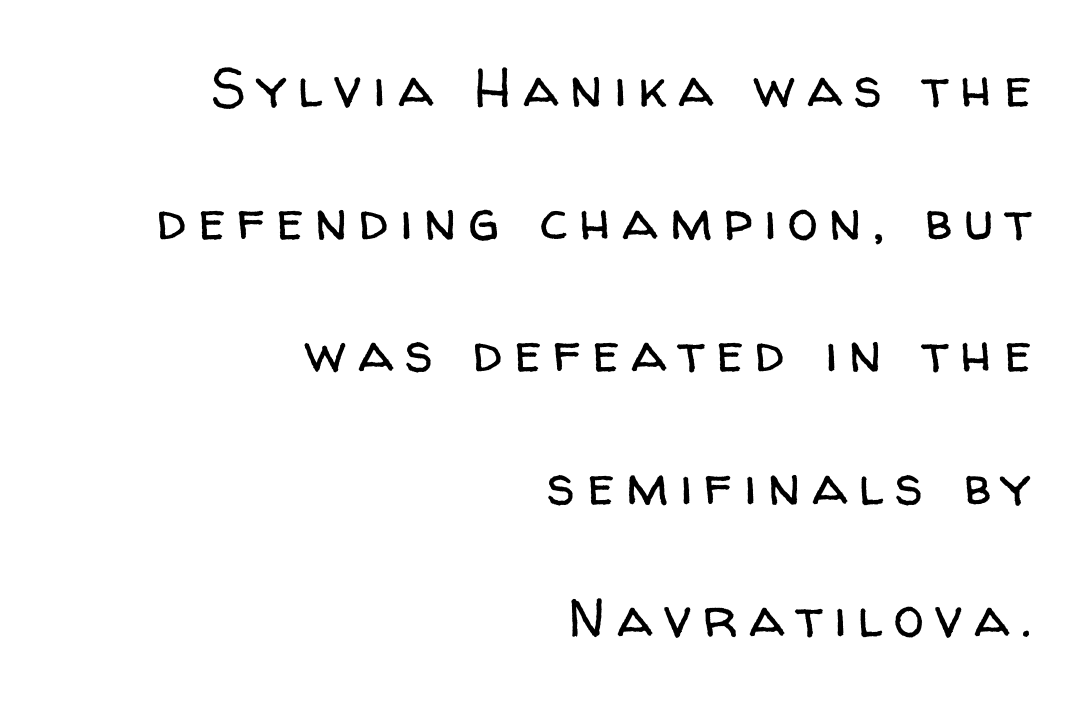
{"serif": "no", "italic": "no", "bold": "no", "weight": "regular", "width": "normal", "stroke_contrast": "low", "x_height": "medium", "monospaced": "no", "underline": "no", "align": "right", "line_spacing": "loose", "line_spacing_ratio": 2.41, "letter_spacing": "wide", "letter_spacing_em": 0.21, "glyph_px": 55}
